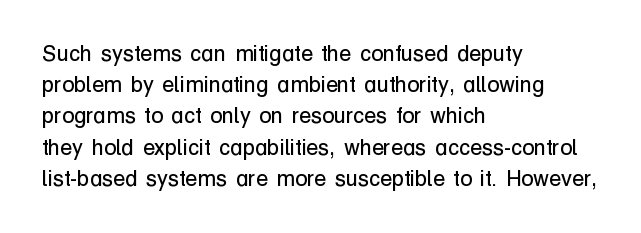
{"italic": "no", "bold": "no", "underline": "no", "align": "left", "line_spacing": "normal", "line_spacing_ratio": 1.42, "letter_spacing": "normal", "letter_spacing_em": 0.0, "glyph_px": 22}
